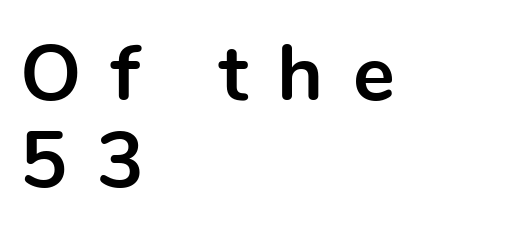
Q: Is the text bold? A: Yes.
Q: Is the text italic (slanted)? A: No, it is upright.
Q: Is the typeface a serif or a sans-serif typeface? A: Sans-serif.
Q: Is the text underlined? A: No.
Q: How is the paragraph aligned? A: Left-aligned.
Q: Is the spacing between letters normal or unusually wide? A: Unusually wide.
Q: Is the spacing between lines tight, normal or loose? A: Tight.
Q: Width (condensed, normal, or wide)? A: Normal.
Q: x-height? A: Medium.
Q: Monospaced? A: No.
